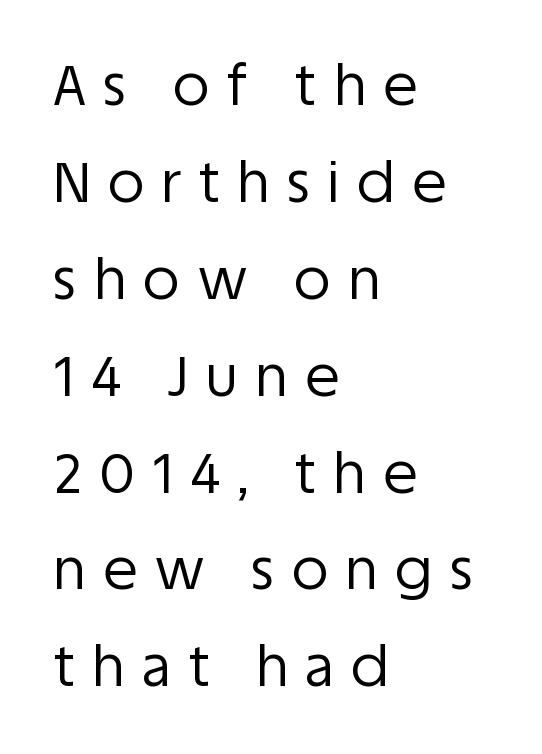
Q: Is the text bold? A: No.
Q: Is the text italic (slanted)? A: No, it is upright.
Q: Is the typeface a serif or a sans-serif typeface? A: Sans-serif.
Q: Is the text underlined? A: No.
Q: How is the paragraph aligned? A: Left-aligned.
Q: Is the spacing between letters normal or unusually wide? A: Unusually wide.
Q: Width (condensed, normal, or wide)? A: Normal.
Q: Stroke contrast? A: Low.
Q: x-height? A: Large.
Q: Monospaced? A: No.
